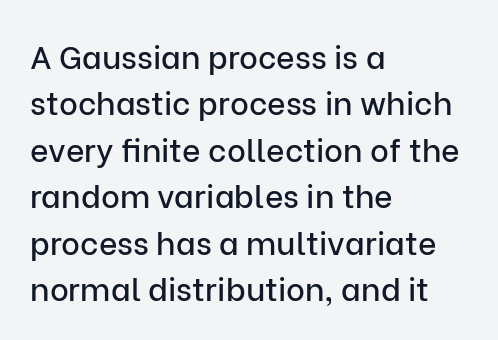
These lines keep a tight, regular rhythm from letter to letter. Rows of type keep a routine distance in the vertical direction. This sample has the flowing, uneven cadence of proportional lettering. The typography opts for an upright posture over an oblique one.
